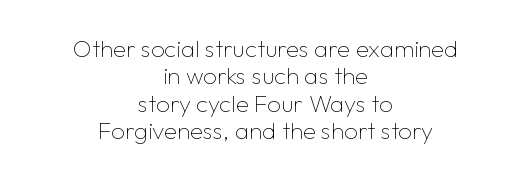
Q: Is the text bold? A: No.
Q: Is the text italic (slanted)? A: No, it is upright.
Q: Is the text underlined? A: No.
Q: How is the paragraph aligned? A: Centered.
Q: Is the spacing between letters normal or unusually wide? A: Normal.
Q: Is the spacing between lines tight, normal or loose? A: Tight.
